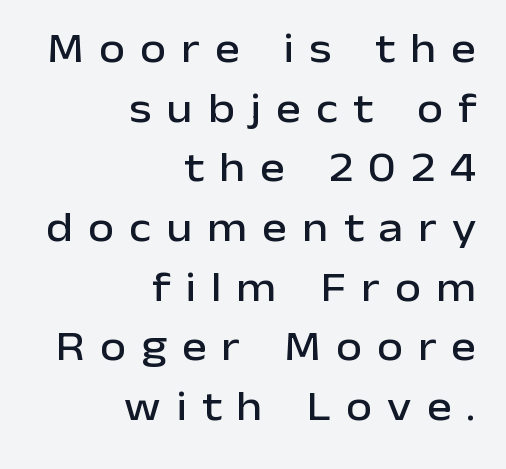
{"serif": "no", "italic": "no", "width": "normal", "stroke_contrast": "low", "x_height": "medium", "monospaced": "no", "underline": "no", "align": "right", "line_spacing": "normal", "line_spacing_ratio": 1.42, "letter_spacing": "wide", "letter_spacing_em": 0.36, "glyph_px": 42}
